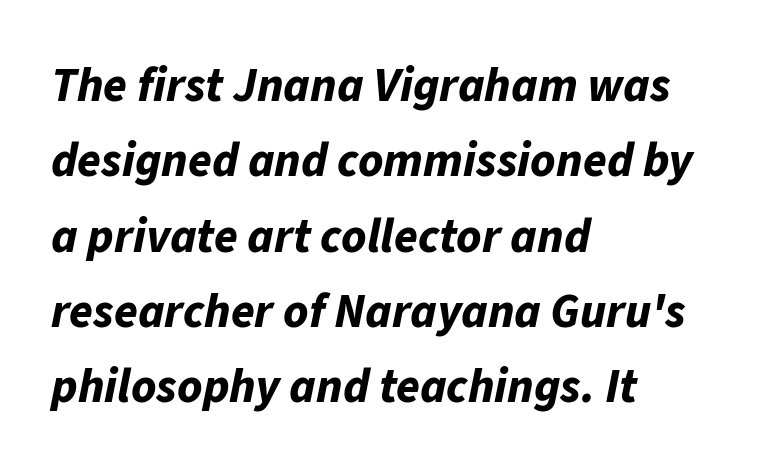
Q: Is the text bold? A: Yes.
Q: Is the text italic (slanted)? A: Yes, it leans right by about 11 degrees.
Q: Is the text underlined? A: No.
Q: How is the paragraph aligned? A: Left-aligned.
Q: Is the spacing between letters normal or unusually wide? A: Normal.
Q: Is the spacing between lines tight, normal or loose? A: Normal.
Q: Width (condensed, normal, or wide)? A: Normal.
Q: Stroke contrast? A: Low.
Q: x-height? A: Medium.
Q: Monospaced? A: No.
